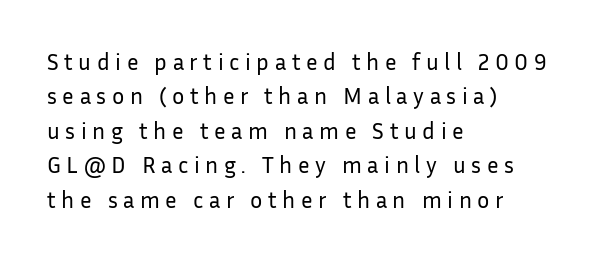
Q: Is the text bold? A: No.
Q: Is the text italic (slanted)? A: No, it is upright.
Q: Is the text underlined? A: No.
Q: How is the paragraph aligned? A: Left-aligned.
Q: Is the spacing between letters normal or unusually wide? A: Unusually wide.
Q: Is the spacing between lines tight, normal or loose? A: Normal.
